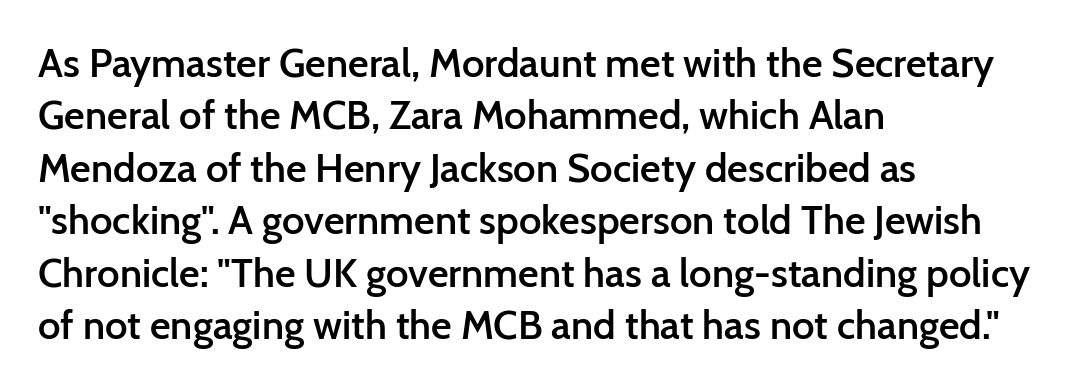
Q: Is the text bold? A: Semi-bold.
Q: Is the text italic (slanted)? A: No, it is upright.
Q: Is the typeface a serif or a sans-serif typeface? A: Sans-serif.
Q: Is the text underlined? A: No.
Q: How is the paragraph aligned? A: Left-aligned.
Q: Is the spacing between letters normal or unusually wide? A: Normal.
Q: Is the spacing between lines tight, normal or loose? A: Normal.
Q: Width (condensed, normal, or wide)? A: Normal.
Q: Stroke contrast? A: Low.
Q: x-height? A: Medium.
Q: Monospaced? A: No.
